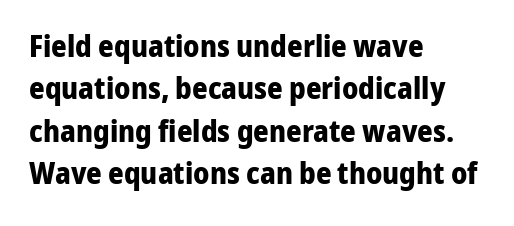
The image shows 30 px bold sans-serif type, upright; set left-aligned, normal line spacing (1.41x), normal letter spacing, not underlined; low stroke contrast and a medium x-height.
